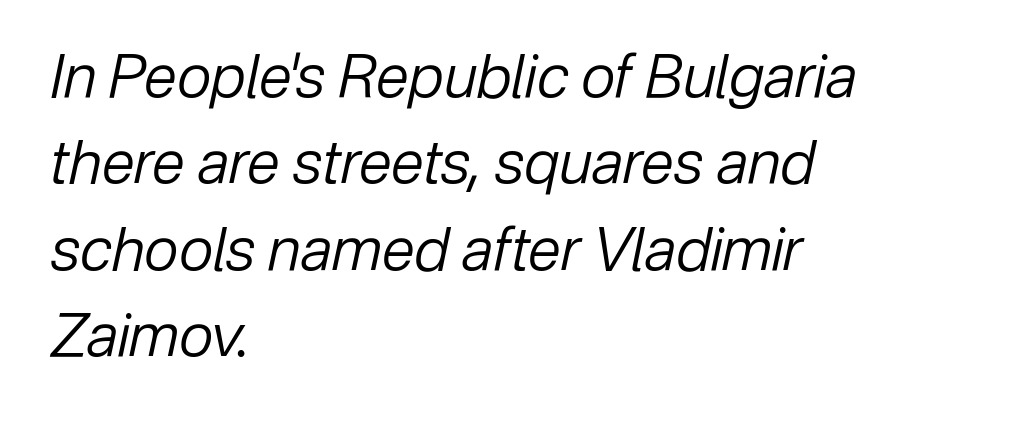
The image shows 60 px regular-weight type, italic (leaning right); set left-aligned, normal line spacing (1.44x), normal letter spacing, not underlined; low stroke contrast and a medium x-height.
